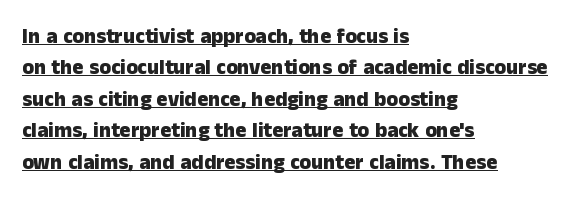
Q: Is the text bold? A: Yes.
Q: Is the text italic (slanted)? A: No, it is upright.
Q: Is the text underlined? A: Yes.
Q: How is the paragraph aligned? A: Left-aligned.
Q: Is the spacing between letters normal or unusually wide? A: Normal.
Q: Is the spacing between lines tight, normal or loose? A: Normal.
